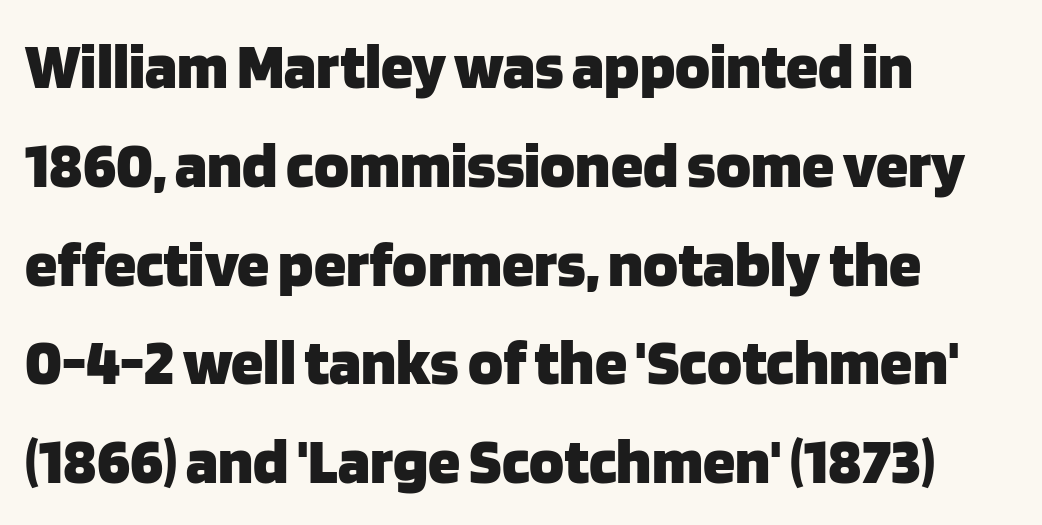
The image shows 65 px heavy sans-serif type, upright; set left-aligned, normal line spacing (1.52x), normal letter spacing, not underlined; low stroke contrast and a large x-height.
